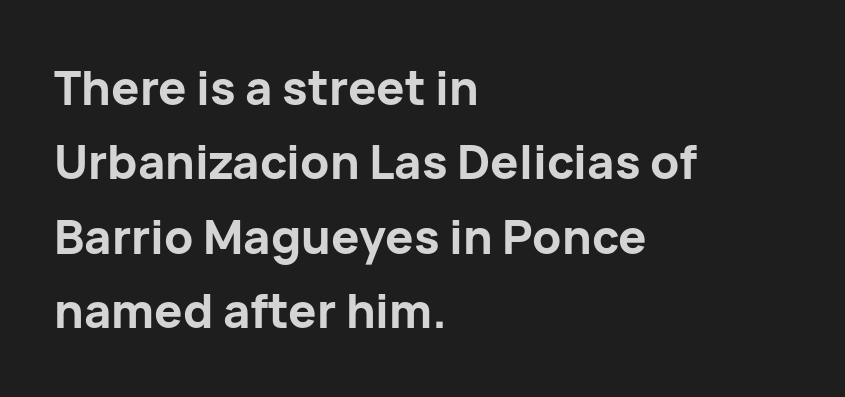
The image shows 47 px bold sans-serif type, upright; set left-aligned, normal line spacing (1.58x), normal letter spacing, not underlined; low stroke contrast and a medium x-height.
